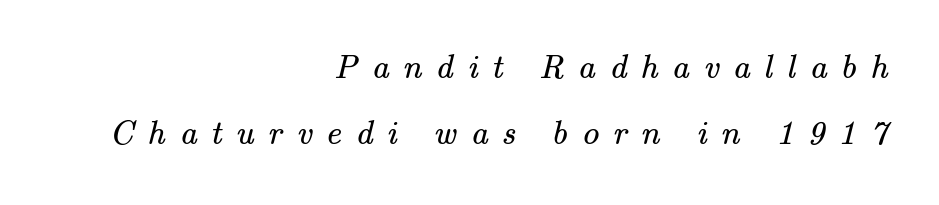
{"serif": "yes", "bold": "no", "weight": "regular", "width": "normal", "stroke_contrast": "medium", "x_height": "small", "monospaced": "no", "underline": "no", "align": "right", "line_spacing": "loose", "line_spacing_ratio": 1.94, "letter_spacing": "wide", "letter_spacing_em": 0.41, "glyph_px": 34}
